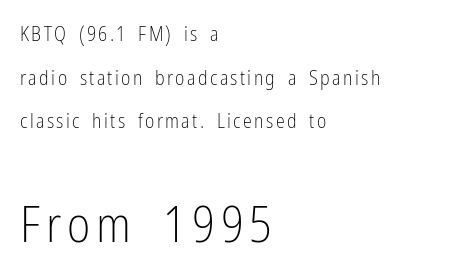
Q: Is the text bold? A: No.
Q: Is the text italic (slanted)? A: No, it is upright.
Q: Is the typeface a serif or a sans-serif typeface? A: Sans-serif.
Q: Is the text underlined? A: No.
Q: How is the paragraph aligned? A: Left-aligned.
Q: Is the spacing between lines tight, normal or loose? A: Loose.
Q: Which block of text is set in a larger size, the first (top) or the second (bottom)? A: The second (bottom) one.
Q: Width (condensed, normal, or wide)? A: Condensed.
Q: Stroke contrast? A: Low.
Q: x-height? A: Medium.
Q: Monospaced? A: No.
